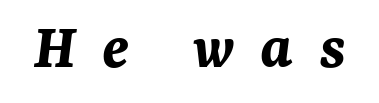
Heft: maximum for text — a bold. Check under the words: just untouched page. The rendering uses natural spacing where letterforms have individual widths. Emphasis-style slanted type is in use. The letters are spread apart with noticeably loose tracking.
